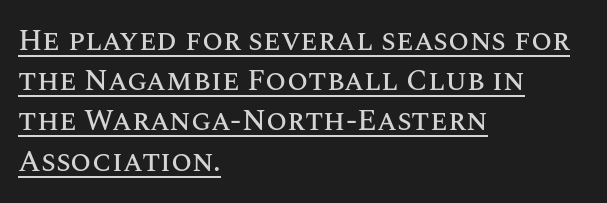
{"italic": "no", "width": "normal", "stroke_contrast": "medium", "x_height": "large", "monospaced": "no", "underline": "yes", "align": "left", "line_spacing": "normal", "line_spacing_ratio": 1.34, "letter_spacing": "normal", "letter_spacing_em": 0.0, "glyph_px": 30}
